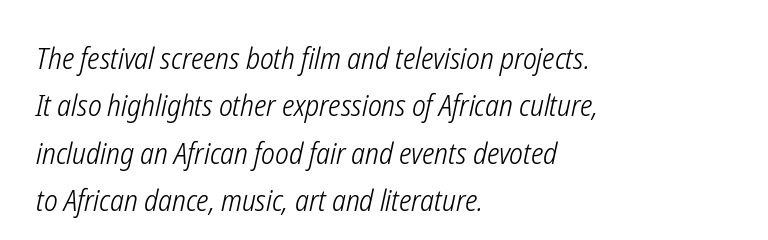
Q: Is the text bold? A: No.
Q: Is the text italic (slanted)? A: Yes, it leans right by about 12 degrees.
Q: Is the text underlined? A: No.
Q: How is the paragraph aligned? A: Left-aligned.
Q: Is the spacing between letters normal or unusually wide? A: Normal.
Q: Is the spacing between lines tight, normal or loose? A: Normal.
Q: Width (condensed, normal, or wide)? A: Condensed.
Q: Stroke contrast? A: Low.
Q: x-height? A: Medium.
Q: Monospaced? A: No.
